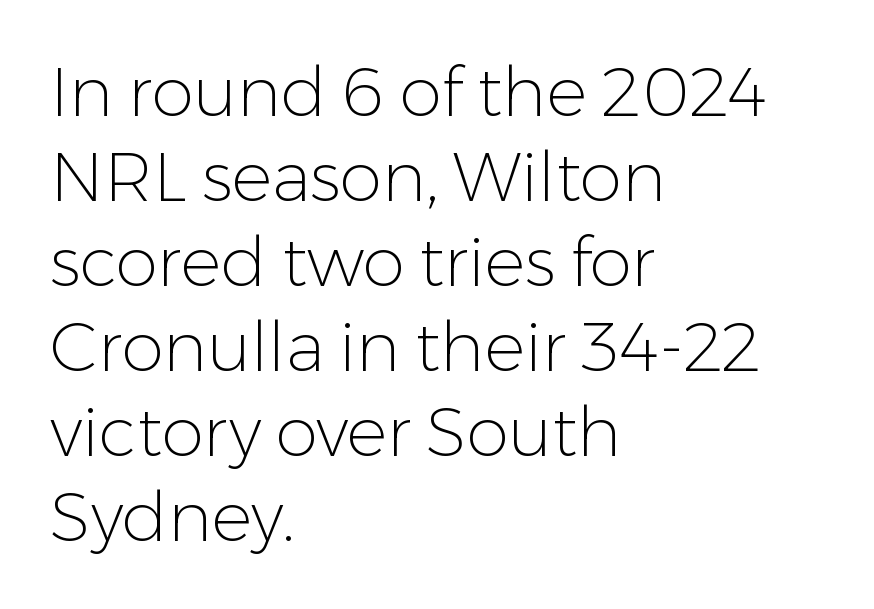
This is roman type, the default non-slanted kind. The typesetting does not lean heavy: it is not bold. The line texture is even and compact thanks to regular tracking. Looks like regular typesetting: each glyph gets only the width it needs.
